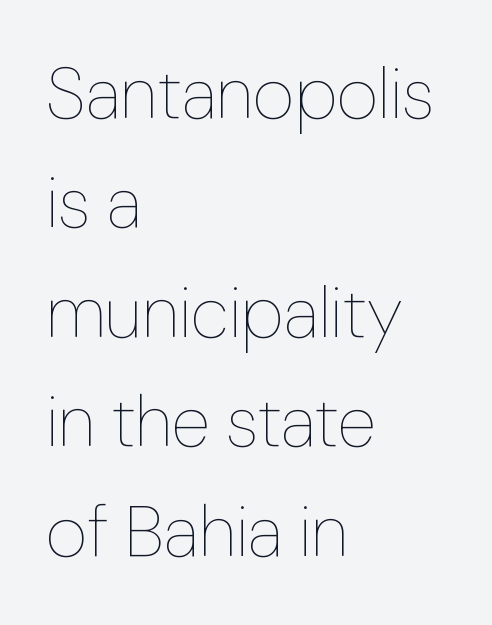
{"italic": "no", "bold": "no", "weight": "thin", "width": "normal", "stroke_contrast": "low", "x_height": "medium", "monospaced": "no", "underline": "no", "align": "left", "line_spacing": "normal", "line_spacing_ratio": 1.52, "letter_spacing": "normal", "letter_spacing_em": 0.0, "glyph_px": 72}
